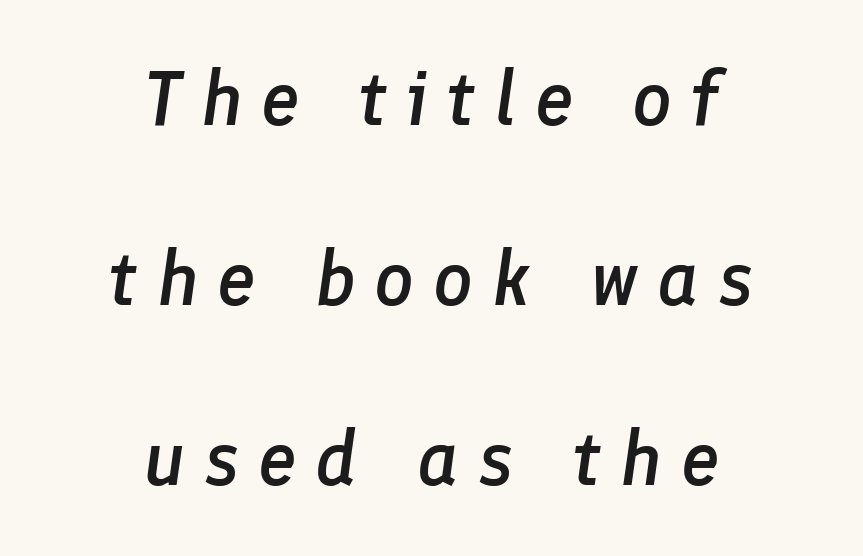
Q: Is the text bold? A: Semi-bold.
Q: Is the text italic (slanted)? A: Yes, it leans right by about 8 degrees.
Q: Is the text underlined? A: No.
Q: How is the paragraph aligned? A: Centered.
Q: Is the spacing between letters normal or unusually wide? A: Unusually wide.
Q: Is the spacing between lines tight, normal or loose? A: Loose.
Q: Width (condensed, normal, or wide)? A: Normal.
Q: Stroke contrast? A: Low.
Q: x-height? A: Medium.
Q: Monospaced? A: No.
